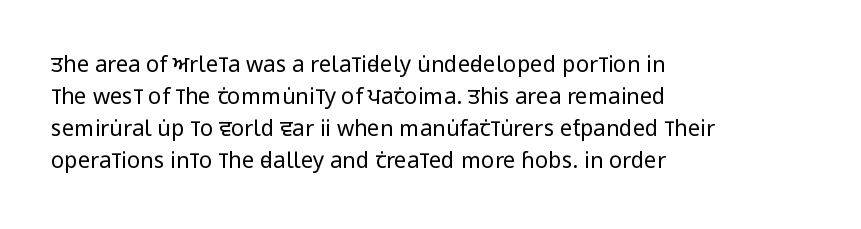
{"italic": "no", "bold": "no", "underline": "no", "align": "left", "line_spacing": "normal", "line_spacing_ratio": 1.46, "letter_spacing": "normal", "letter_spacing_em": 0.0, "glyph_px": 22}
